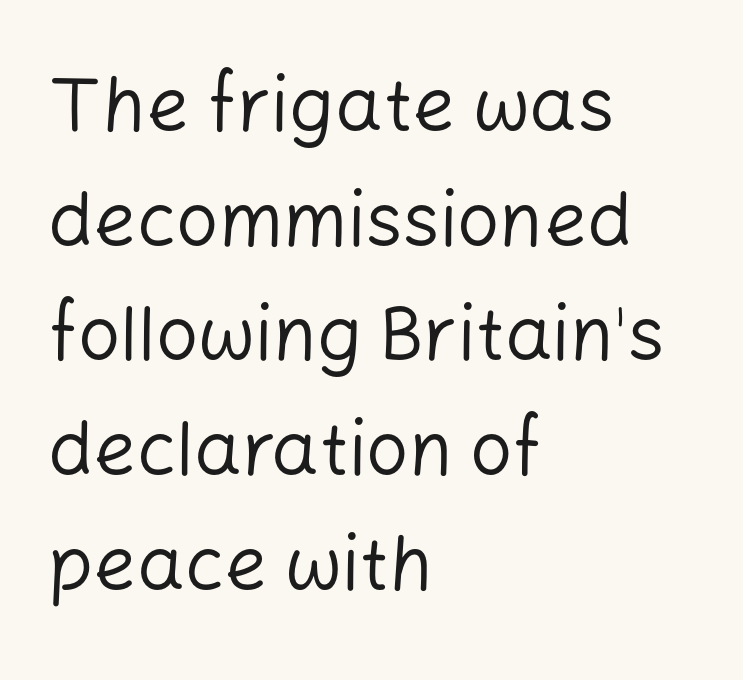
The image shows 75 px regular-weight sans-serif type, upright; set left-aligned, normal line spacing (1.53x), normal letter spacing, not underlined; low stroke contrast and a medium x-height.
